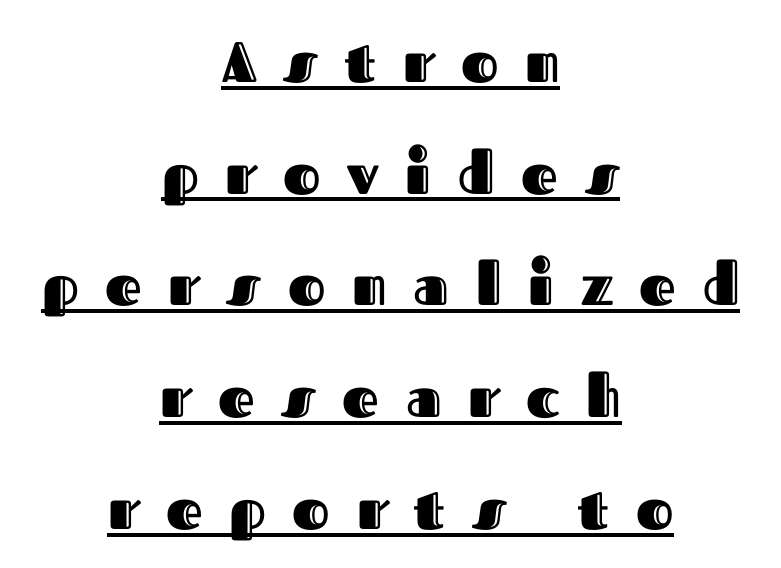
Q: Is the text italic (slanted)? A: No, it is upright.
Q: Is the text underlined? A: Yes.
Q: How is the paragraph aligned? A: Centered.
Q: Is the spacing between letters normal or unusually wide? A: Unusually wide.
Q: Is the spacing between lines tight, normal or loose? A: Loose.
Q: Width (condensed, normal, or wide)? A: Normal.
Q: x-height? A: Medium.
Q: Monospaced? A: No.
